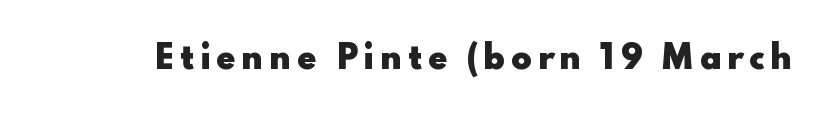
Descenders are the only things crossing below the line. Proportional: the letters do not fall into vertical columns. Posture: vertical. Type style note: lacks serifs. This is heavy type, rendered in bold.
